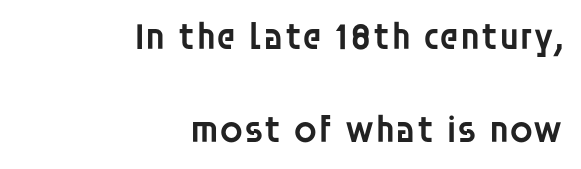
Q: Is the text bold? A: Semi-bold.
Q: Is the text italic (slanted)? A: No, it is upright.
Q: Is the typeface a serif or a sans-serif typeface? A: Sans-serif.
Q: Is the text underlined? A: No.
Q: How is the paragraph aligned? A: Right-aligned.
Q: Is the spacing between letters normal or unusually wide? A: Normal.
Q: Is the spacing between lines tight, normal or loose? A: Loose.
Q: Width (condensed, normal, or wide)? A: Normal.
Q: Stroke contrast? A: Low.
Q: x-height? A: Large.
Q: Monospaced? A: No.
